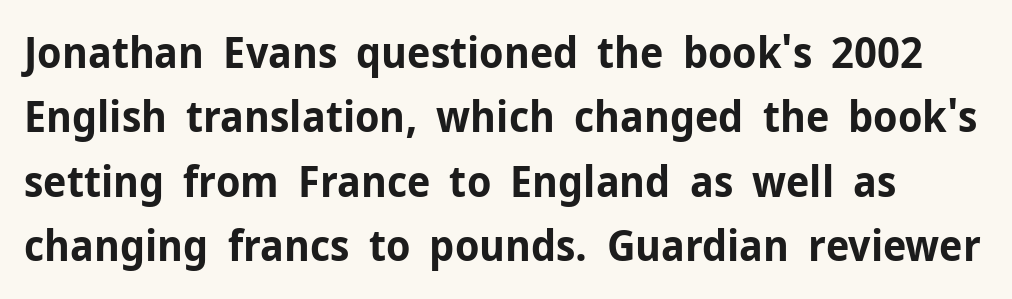
Q: Is the text bold? A: Yes.
Q: Is the text italic (slanted)? A: No, it is upright.
Q: Is the typeface a serif or a sans-serif typeface? A: Sans-serif.
Q: Is the text underlined? A: No.
Q: Is the spacing between letters normal or unusually wide? A: Normal.
Q: Is the spacing between lines tight, normal or loose? A: Normal.
Q: Width (condensed, normal, or wide)? A: Normal.
Q: Stroke contrast? A: Low.
Q: x-height? A: Medium.
Q: Monospaced? A: No.
